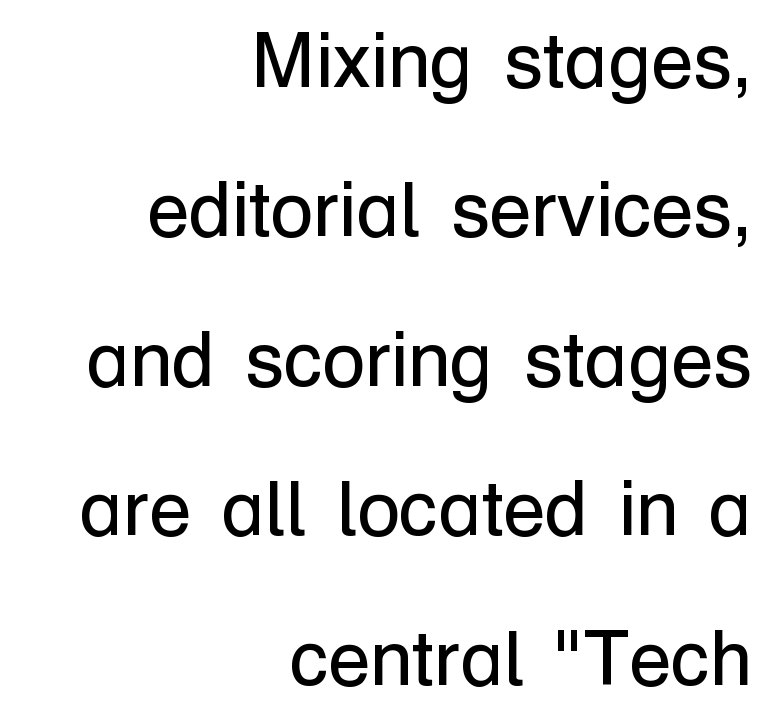
Character widths vary here, with narrow letters taking less room than wide ones. No extra tracking has been applied to these lines. The font is comparable to plain body text, perhaps lighter. Is there much room between lines? Yes — plenty of vertical air separates them.
